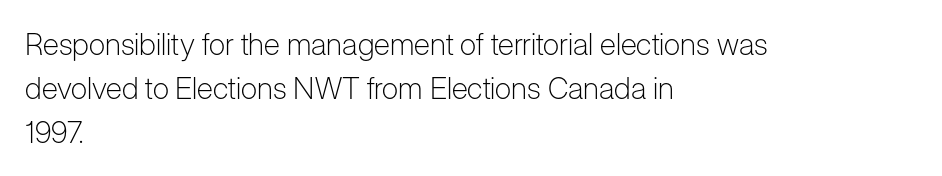
The image shows 30 px light sans-serif type, upright; set left-aligned, normal line spacing (1.46x), normal letter spacing, not underlined; low stroke contrast and a medium x-height.
